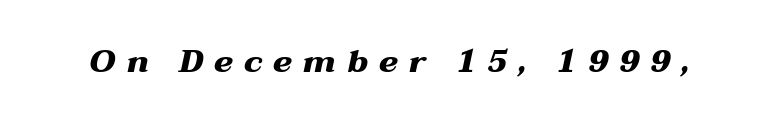
Clear beneath every line of the passage. The type is letterspaced generously, with wide tracking. This sample uses an oblique cut, with every glyph tilted off the vertical. Looks like regular typesetting: each glyph gets only the width it needs. Look at the stroke-to-counter ratio: heavy, a bold.
